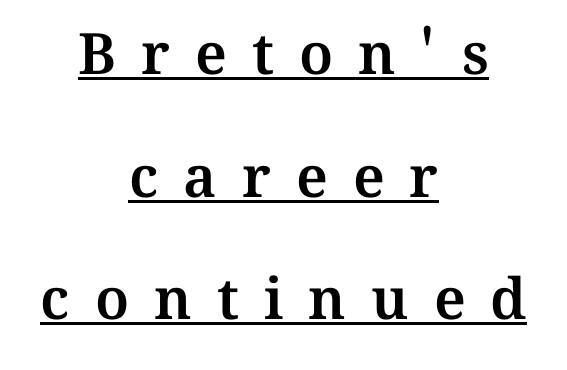
{"italic": "no", "width": "normal", "stroke_contrast": "medium", "x_height": "medium", "monospaced": "no", "underline": "yes", "align": "center", "line_spacing": "loose", "line_spacing_ratio": 2.15, "letter_spacing": "wide", "letter_spacing_em": 0.44, "glyph_px": 57}
